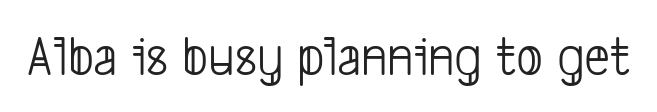
The image shows 57 px light, condensed sans-serif type; set normal letter spacing, not underlined; low stroke contrast and a medium x-height.
